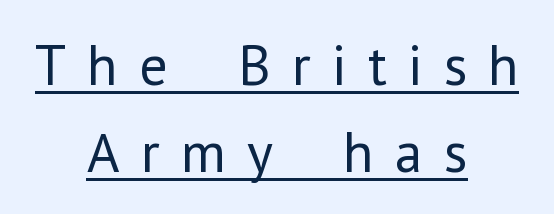
The image shows 57 px regular-weight sans-serif type, upright; set centered, normal line spacing (1.53x), unusually wide letter spacing (+0.37 em), underlined; low stroke contrast and a medium x-height.
